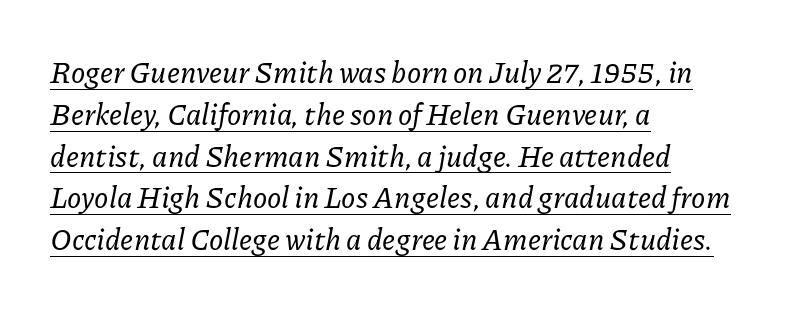
Layout note: lines flush left. The lines sit at an ordinary, default distance from one another. Here the glyphs are tracked normally, forming tight word shapes. These characters rest on top of a visible drawn line. Think of a printed novel: that variable character pitch is what you see here. The text was rendered using a seriffed face with decorative stroke endings.
